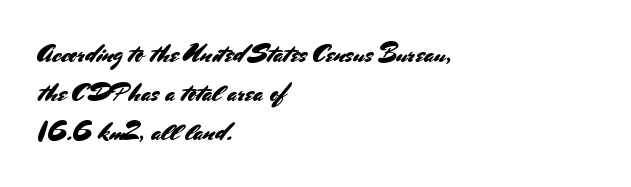
The foot of each line stays bare and open. Characters follow at the spacing the type designer built in. Line spacing here is normal.
